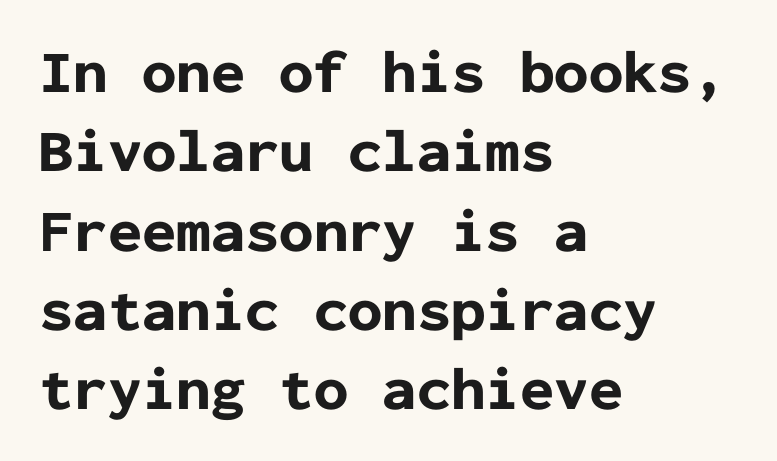
{"serif": "no", "italic": "no", "bold": "yes", "weight": "bold", "width": "normal", "stroke_contrast": "low", "x_height": "medium", "monospaced": "yes", "underline": "no", "align": "left", "line_spacing": "normal", "line_spacing_ratio": 1.3, "letter_spacing": "normal", "letter_spacing_em": 0.0, "glyph_px": 61}
